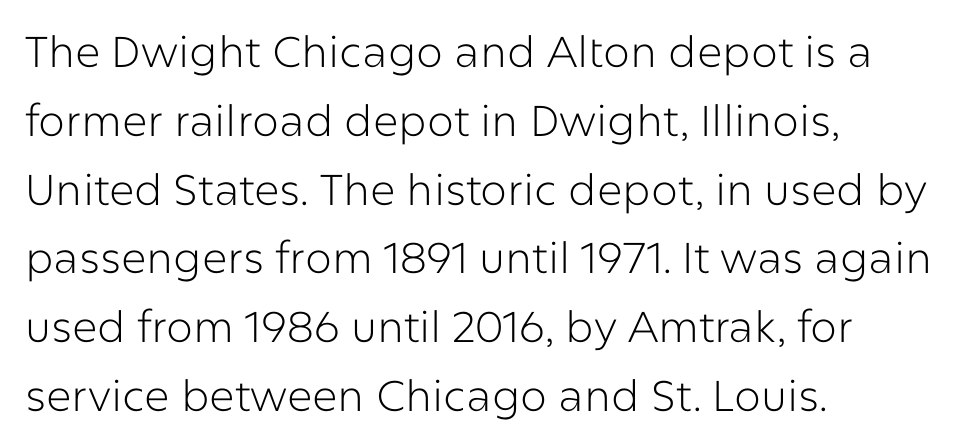
The image shows 43 px light sans-serif type, upright; set left-aligned, normal line spacing (1.6x), normal letter spacing, not underlined; low stroke contrast and a medium x-height.
